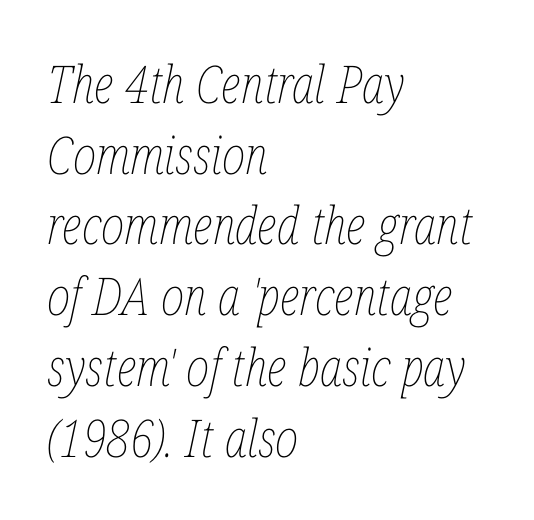
The space beneath each line is pristine and unruled. You could not count columns in this text — the font is proportionally spaced. Students, note that the glyphs here touch the page at normal intervals. A classic flush-left, rag-right setting is used for this passage. Is there much room between lines? A standard amount, neither cramped nor airy.
